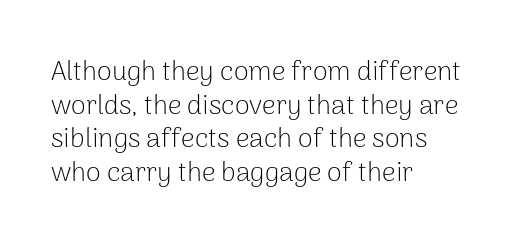
Q: Is the text bold? A: No.
Q: Is the text italic (slanted)? A: No, it is upright.
Q: Is the text underlined? A: No.
Q: How is the paragraph aligned? A: Left-aligned.
Q: Is the spacing between letters normal or unusually wide? A: Normal.
Q: Is the spacing between lines tight, normal or loose? A: Normal.
